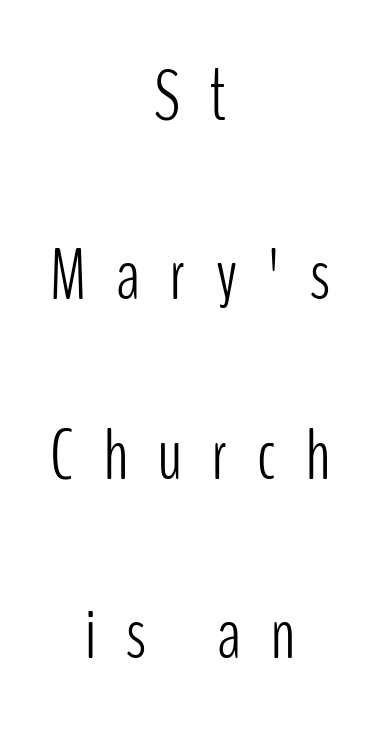
{"serif": "no", "italic": "no", "bold": "no", "weight": "light", "width": "condensed", "stroke_contrast": "low", "x_height": "medium", "monospaced": "no", "underline": "no", "align": "center", "line_spacing": "loose", "line_spacing_ratio": 2.49, "letter_spacing": "wide", "letter_spacing_em": 0.42, "glyph_px": 72}
